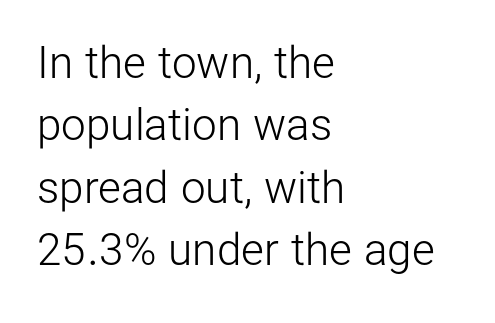
The space beneath each line is pristine and unruled. The axis of the letterforms is exactly vertical. Nope, no serifs anywhere on these letters. No letter is thick-stroked: the sample isn't bold. Spacing verdict: proportional, widths tailored to each character. The lines are quadded left.
